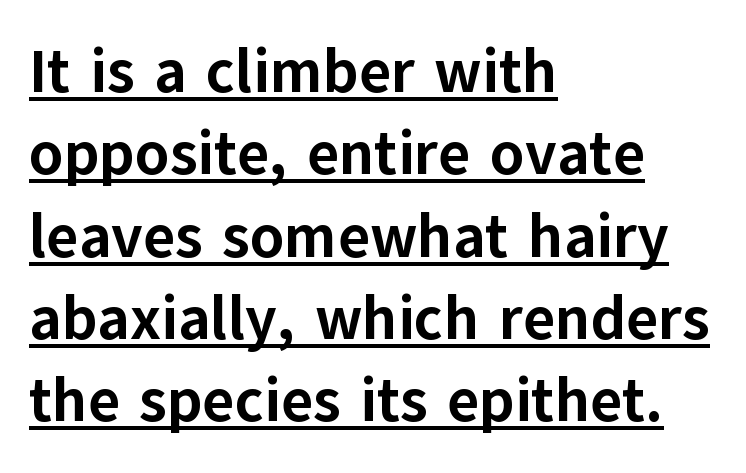
{"serif": "no", "italic": "no", "bold": "yes", "weight": "bold", "width": "normal", "stroke_contrast": "low", "x_height": "medium", "monospaced": "no", "underline": "yes", "align": "left", "line_spacing": "normal", "line_spacing_ratio": 1.35, "letter_spacing": "normal", "letter_spacing_em": 0.0, "glyph_px": 61}
